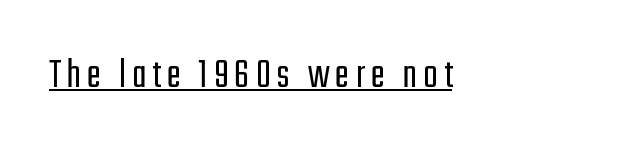
Q: Is the text bold? A: No.
Q: Is the text italic (slanted)? A: No, it is upright.
Q: Is the typeface a serif or a sans-serif typeface? A: Sans-serif.
Q: Is the text underlined? A: Yes.
Q: Width (condensed, normal, or wide)? A: Condensed.
Q: Stroke contrast? A: Low.
Q: x-height? A: Medium.
Q: Monospaced? A: No.
